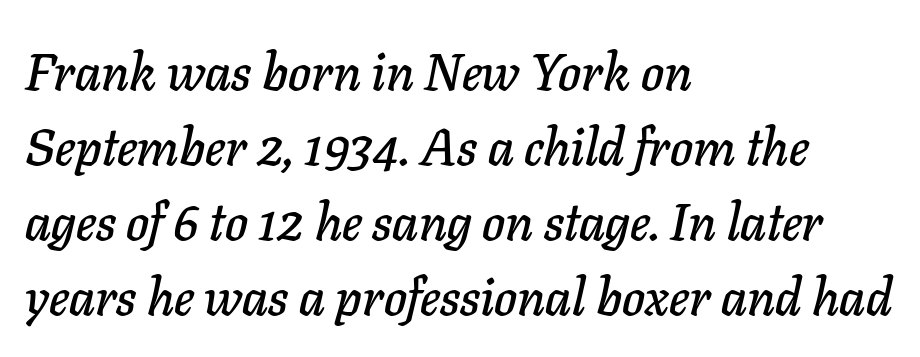
Q: Is the text italic (slanted)? A: Yes, it leans right by about 11 degrees.
Q: Is the text underlined? A: No.
Q: How is the paragraph aligned? A: Left-aligned.
Q: Is the spacing between letters normal or unusually wide? A: Normal.
Q: Is the spacing between lines tight, normal or loose? A: Normal.
Q: Width (condensed, normal, or wide)? A: Normal.
Q: Stroke contrast? A: Low.
Q: x-height? A: Medium.
Q: Monospaced? A: No.
